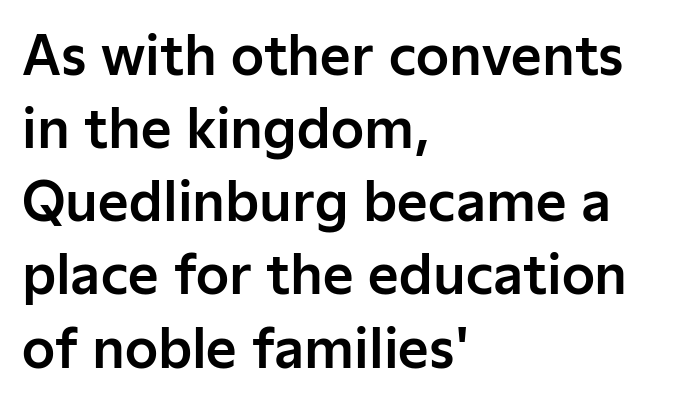
The image shows 53 px sans-serif type, upright; set left-aligned, normal line spacing (1.38x), normal letter spacing, not underlined; low stroke contrast and a medium x-height.
